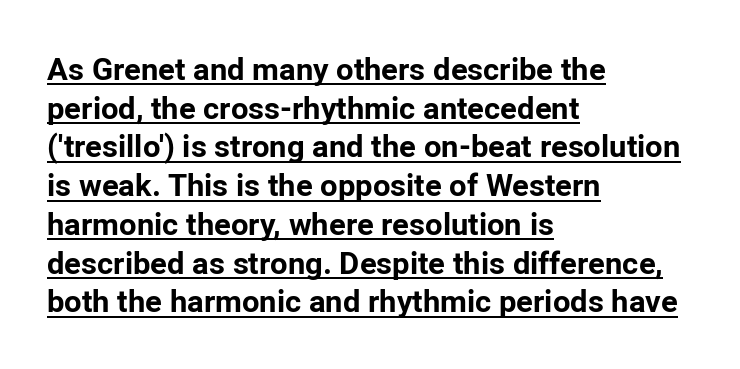
{"serif": "no", "italic": "no", "bold": "yes", "weight": "bold", "width": "normal", "stroke_contrast": "low", "x_height": "medium", "monospaced": "no", "underline": "yes", "align": "left", "line_spacing": "normal", "line_spacing_ratio": 1.25, "letter_spacing": "normal", "letter_spacing_em": 0.0, "glyph_px": 31}
